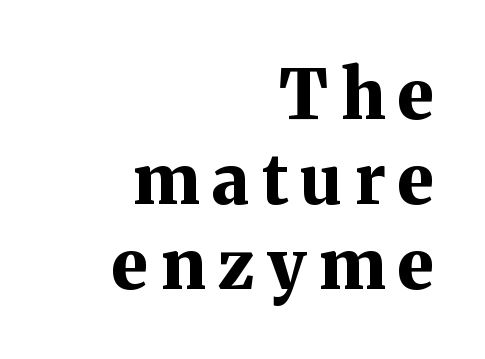
The text was rendered using a seriffed face with decorative stroke endings. The font is running at its bold setting. The words here are not underlined. Italic: no, the glyphs are upright roman.
